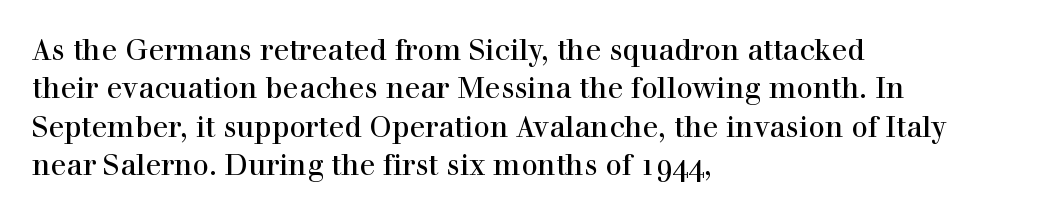
The image shows 29 px serif type, upright; set left-aligned, normal line spacing (1.32x), normal letter spacing, not underlined; a medium x-height.
